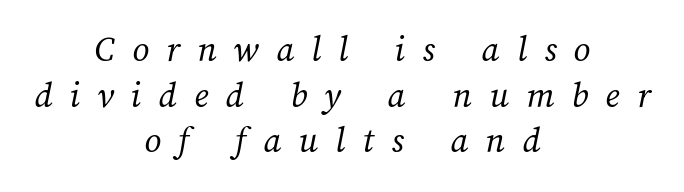
{"bold": "no", "weight": "regular", "width": "normal", "stroke_contrast": "medium", "x_height": "medium", "monospaced": "no", "underline": "no", "align": "center", "line_spacing_ratio": 1.23, "letter_spacing": "wide", "letter_spacing_em": 0.47, "glyph_px": 37}
